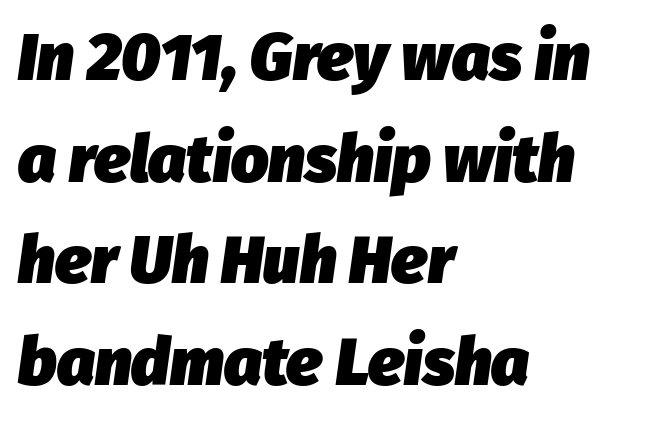
{"italic": "yes", "lean": "right", "slant_degrees": 8, "bold": "yes", "weight": "heavy", "width": "normal", "stroke_contrast": "low", "x_height": "medium", "monospaced": "no", "underline": "no", "align": "left", "line_spacing": "normal", "line_spacing_ratio": 1.54, "letter_spacing": "normal", "letter_spacing_em": 0.0, "glyph_px": 66}
